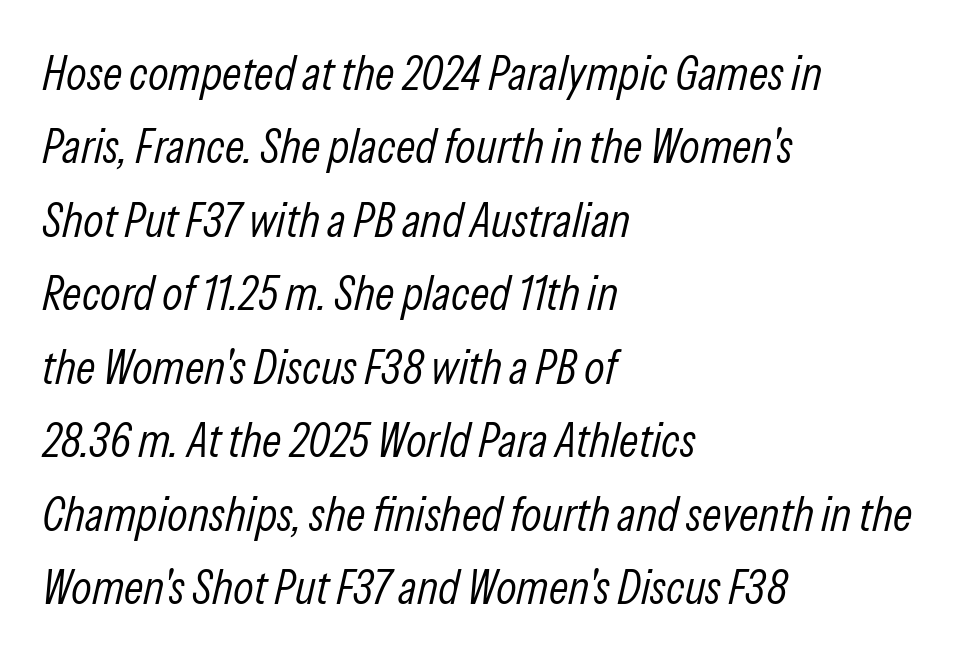
The image shows 48 px light, condensed type, italic (leaning right); set left-aligned, normal line spacing (1.53x), normal letter spacing, not underlined; low stroke contrast and a medium x-height.
